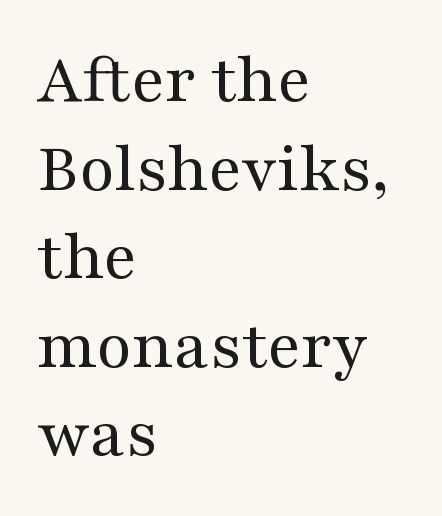
The image shows 72 px regular-weight, wide serif type, upright; set left-aligned, line spacing 1.23x, normal letter spacing, not underlined; medium stroke contrast and a medium x-height.
